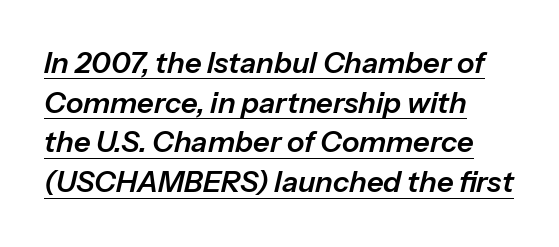
Left-aligned paragraph, ragged on the right. Note the varied advance widths — an 'i' is clearly narrower than an 'm'. Nobody touched the tracking dial on this one. Leading matches the norm, producing a regular column. It's the slanting kind of type. You can see a thin bar hugging the bottom of the glyphs.
